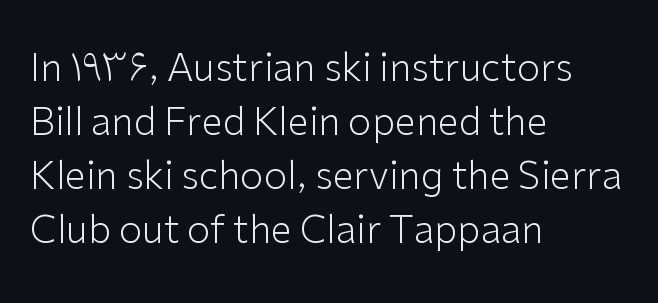
{"serif": "no", "italic": "no", "bold": "no", "weight": "light", "width": "normal", "stroke_contrast": "low", "x_height": "medium", "monospaced": "no", "underline": "no", "align": "left", "line_spacing": "normal", "line_spacing_ratio": 1.42, "letter_spacing": "normal", "letter_spacing_em": 0.0, "glyph_px": 38}
